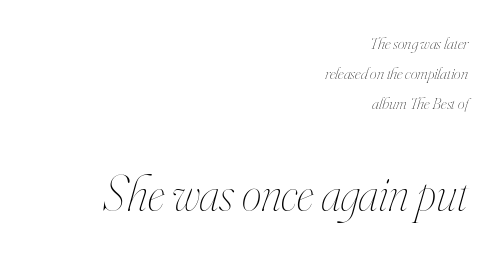
Q: Is the text bold? A: No.
Q: Is the text italic (slanted)? A: Yes, it leans right by about 16 degrees.
Q: Is the text underlined? A: No.
Q: How is the paragraph aligned? A: Right-aligned.
Q: Is the spacing between letters normal or unusually wide? A: Normal.
Q: Which block of text is set in a larger size, the first (top) or the second (bottom)? A: The second (bottom) one.
Q: Width (condensed, normal, or wide)? A: Condensed.
Q: Stroke contrast? A: High.
Q: x-height? A: Small.
Q: Monospaced? A: No.
